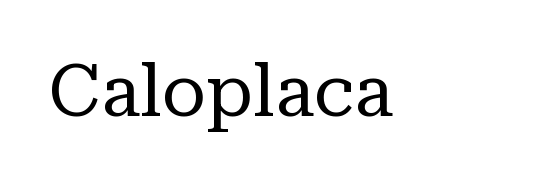
The space beneath each line is pristine and unruled. Typographically, this falls in the serif category. Note the varied advance widths — an 'i' is clearly narrower than an 'm'. No extra ink here — the face is not bold. The letters sit at their default tracking, neither squeezed nor spread.
